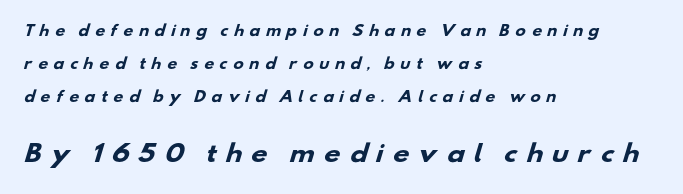
The image shows 23 px bold type; set left-aligned, loose line spacing (2.37x), unusually wide letter spacing (+0.37 em), not underlined; the second (bottom) block is 1.64x larger.
